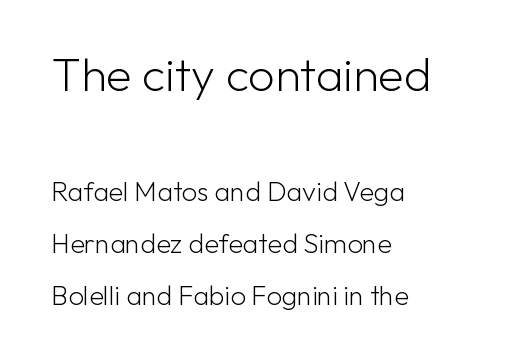
Heaviness? Minimal to ordinary, like unemphasized prose. The rendering shrinks the type as you move from the upper chunk to the lower. This sample uses a sans-serif face. Is the block centered? No — it sits flush against the left margin.
